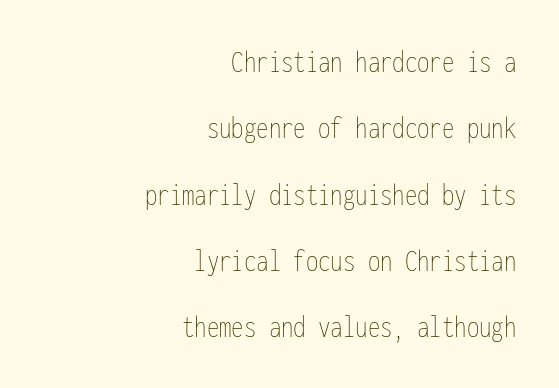
The line-height multiplier appears high, well above default. The rendering anchors every line to the right-hand side. Tall strokes in this sample are plumb rather than angled. The passage shown is typed in a monospace face where columns stay perfectly aligned. A quiet, ordinary-to-light weight characterises the typeface.
